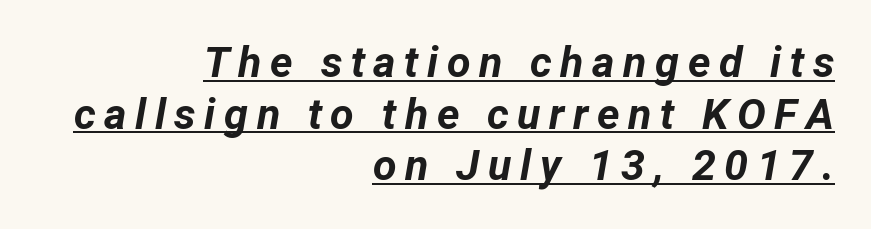
The image shows 43 px bold type, italic (leaning right); set right-aligned, line spacing 1.2x, unusually wide letter spacing (+0.2 em), underlined; low stroke contrast and a medium x-height.
